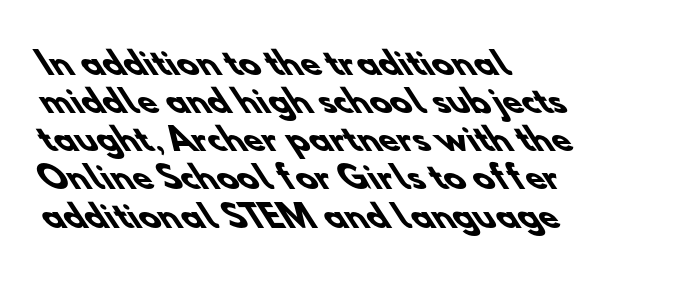
{"serif": "no", "bold": "yes", "weight": "heavy", "width": "normal", "stroke_contrast": "low", "x_height": "small", "monospaced": "no", "underline": "no", "align": "left", "line_spacing_ratio": 1.23, "letter_spacing": "normal", "letter_spacing_em": 0.0, "glyph_px": 31}
